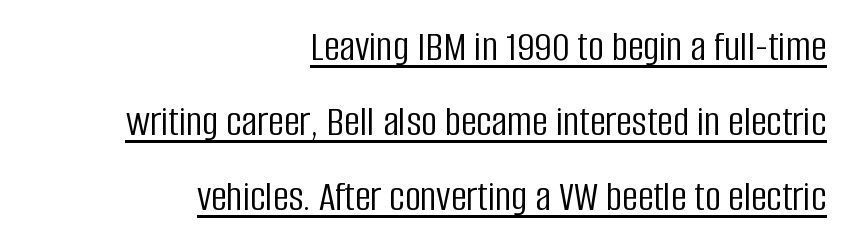
The image shows 44 px light, condensed sans-serif type, upright; set right-aligned, line spacing 1.71x, normal letter spacing, underlined; low stroke contrast and a large x-height.
